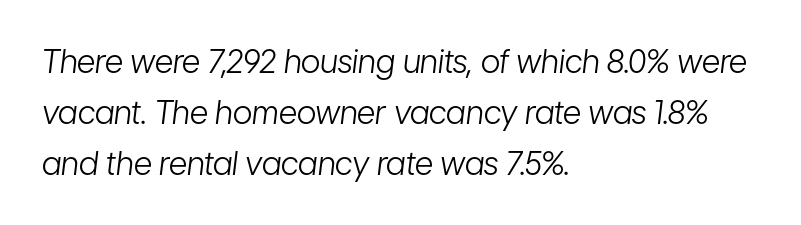
Q: Is the text bold? A: No.
Q: Is the text italic (slanted)? A: Yes, it leans right by about 7 degrees.
Q: Is the text underlined? A: No.
Q: How is the paragraph aligned? A: Left-aligned.
Q: Is the spacing between letters normal or unusually wide? A: Normal.
Q: Is the spacing between lines tight, normal or loose? A: Normal.
Q: Width (condensed, normal, or wide)? A: Condensed.
Q: Stroke contrast? A: Low.
Q: x-height? A: Medium.
Q: Monospaced? A: No.
